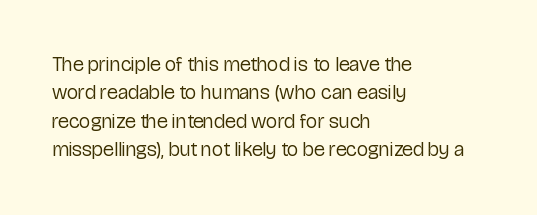
{"italic": "no", "bold": "no", "underline": "no", "align": "left", "line_spacing": "normal", "line_spacing_ratio": 1.42, "letter_spacing": "normal", "letter_spacing_em": 0.0, "glyph_px": 20}
